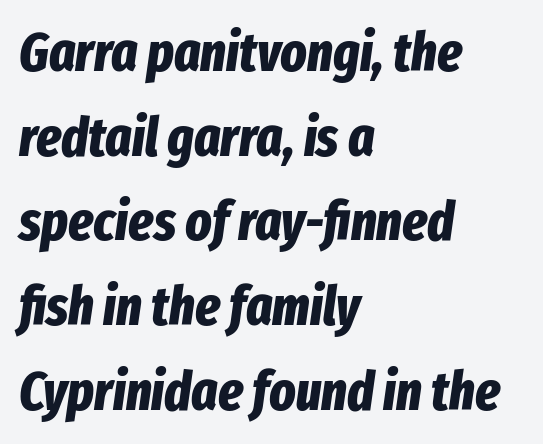
Check under the words: just untouched page. Characters follow at the spacing the type designer built in. Compared with a centered layout, this one pins lines to the left instead. The block of text has a typical density, with ordinary space between rows. The strokes are fattened all the way to bold.
